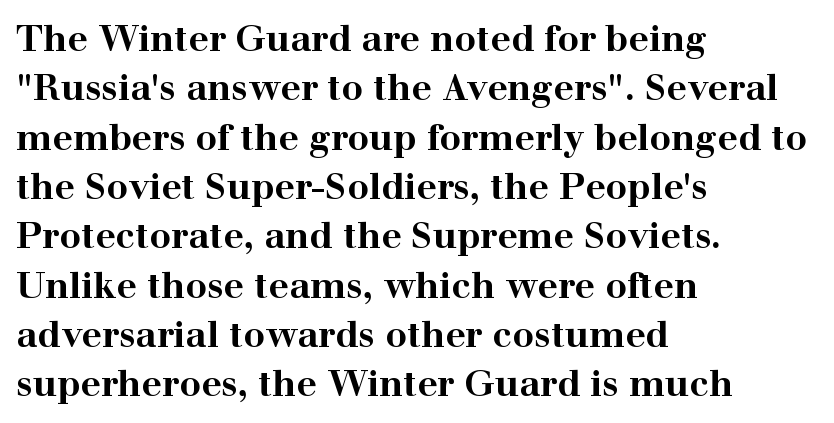
The image shows 36 px bold, wide serif type, upright; set left-aligned, normal line spacing (1.37x), normal letter spacing, not underlined; high stroke contrast and a medium x-height.
